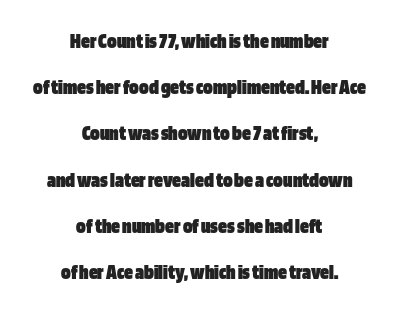
Designer's note — italics off, roman on. Bold? Absolutely — the strokes are thick and heavy. Letters rest on an invisible, unmarked baseline. Layout note: lines centered.
